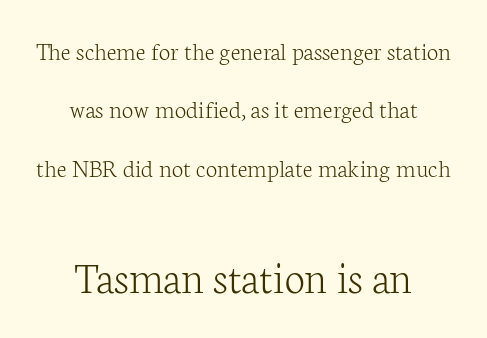
Q: Is the text bold? A: No.
Q: Is the text italic (slanted)? A: No, it is upright.
Q: Is the typeface a serif or a sans-serif typeface? A: Serif.
Q: Is the text underlined? A: No.
Q: How is the paragraph aligned? A: Centered.
Q: Is the spacing between letters normal or unusually wide? A: Normal.
Q: Is the spacing between lines tight, normal or loose? A: Loose.
Q: Which block of text is set in a larger size, the first (top) or the second (bottom)? A: The second (bottom) one.
Q: Width (condensed, normal, or wide)? A: Normal.
Q: Stroke contrast? A: Low.
Q: x-height? A: Medium.
Q: Monospaced? A: No.
